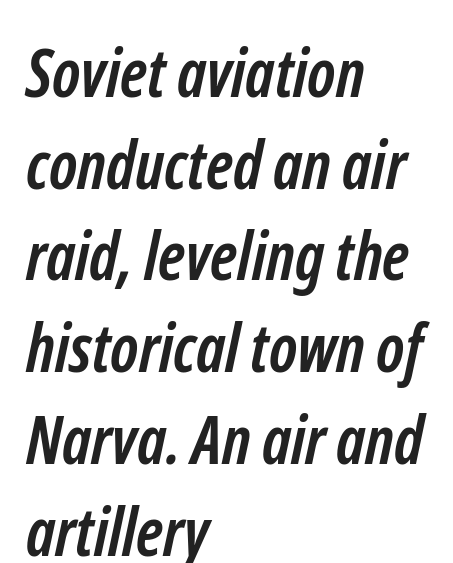
The image shows 66 px semibold, condensed sans-serif type; set left-aligned, normal line spacing (1.39x), normal letter spacing, not underlined; low stroke contrast and a medium x-height.
